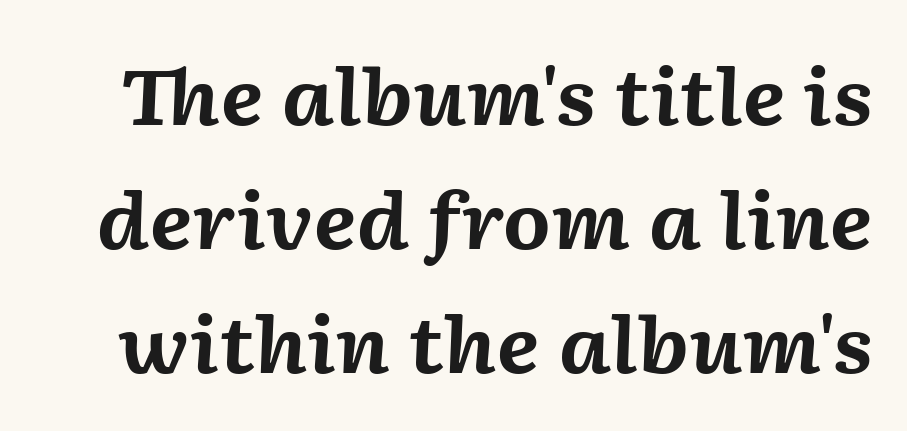
Q: Is the text bold? A: Yes.
Q: Is the text italic (slanted)? A: Yes, it leans right by about 2 degrees.
Q: Is the text underlined? A: No.
Q: Is the spacing between letters normal or unusually wide? A: Normal.
Q: Is the spacing between lines tight, normal or loose? A: Normal.
Q: Width (condensed, normal, or wide)? A: Normal.
Q: Stroke contrast? A: Medium.
Q: x-height? A: Medium.
Q: Monospaced? A: No.
